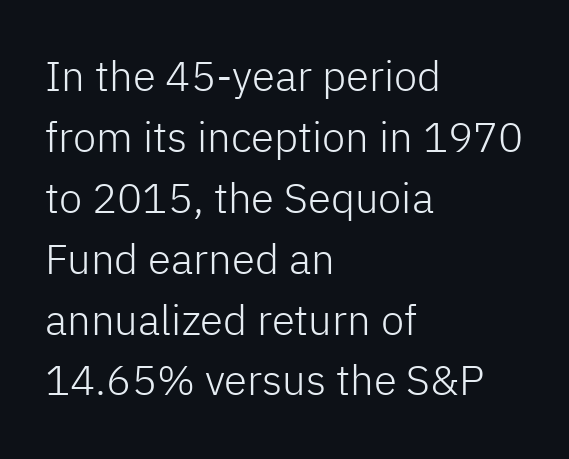
{"serif": "no", "italic": "no", "bold": "no", "weight": "light", "width": "normal", "stroke_contrast": "low", "x_height": "medium", "monospaced": "no", "underline": "no", "align": "left", "line_spacing": "normal", "line_spacing_ratio": 1.45, "letter_spacing": "normal", "letter_spacing_em": 0.0, "glyph_px": 42}
